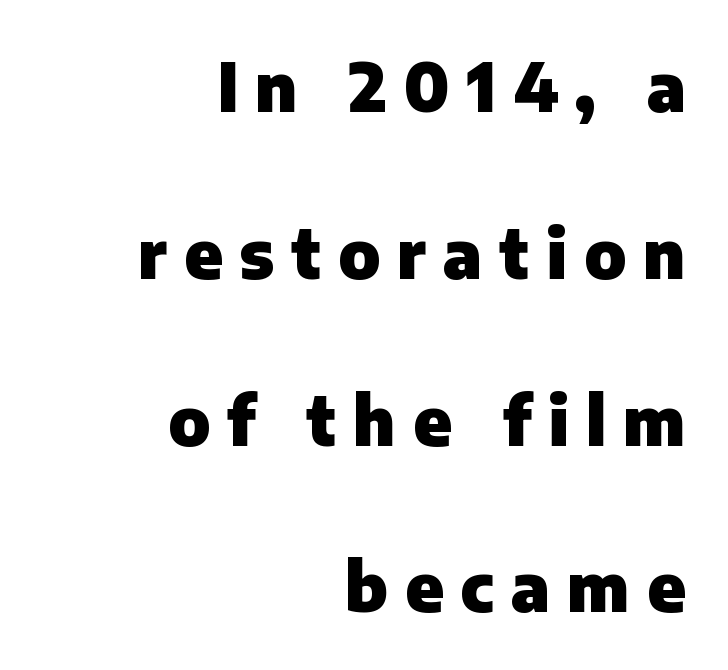
Spacing verdict: proportional, widths tailored to each character. Layout note: lines flush right. Bold? Absolutely — the strokes are thick and heavy. You could fit nearly another row in the gap between these rows. The typeface chosen for these lines omits serifs.
